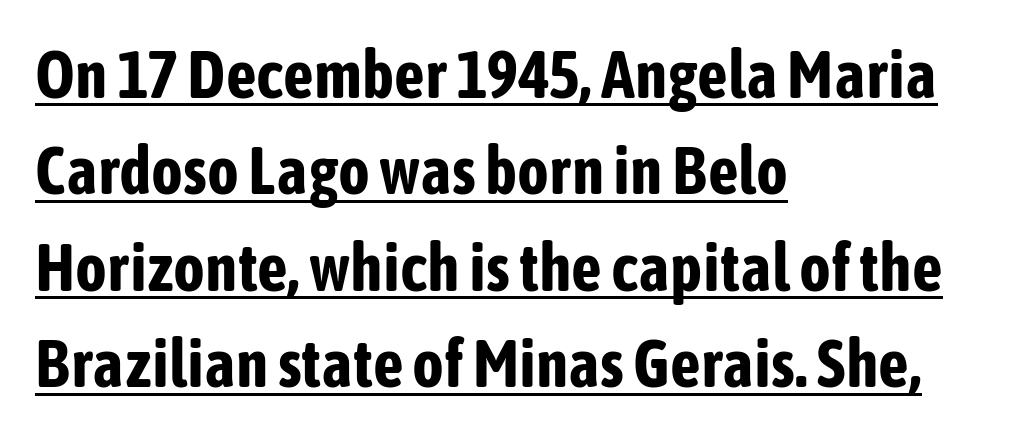
Q: Is the text bold? A: Yes.
Q: Is the text italic (slanted)? A: No, it is upright.
Q: Is the typeface a serif or a sans-serif typeface? A: Sans-serif.
Q: Is the text underlined? A: Yes.
Q: How is the paragraph aligned? A: Left-aligned.
Q: Is the spacing between letters normal or unusually wide? A: Normal.
Q: Is the spacing between lines tight, normal or loose? A: Normal.
Q: Width (condensed, normal, or wide)? A: Condensed.
Q: Stroke contrast? A: Low.
Q: x-height? A: Medium.
Q: Monospaced? A: No.
